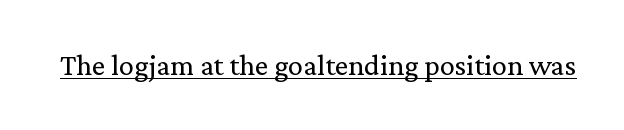
{"serif": "yes", "italic": "no", "bold": "no", "weight": "regular", "width": "normal", "stroke_contrast": "low", "x_height": "medium", "monospaced": "no", "underline": "yes", "letter_spacing": "normal", "letter_spacing_em": 0.0, "glyph_px": 30}
